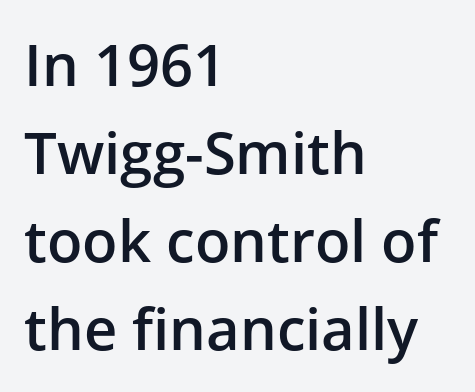
Q: Is the text bold? A: Semi-bold.
Q: Is the text italic (slanted)? A: No, it is upright.
Q: Is the typeface a serif or a sans-serif typeface? A: Sans-serif.
Q: Is the text underlined? A: No.
Q: How is the paragraph aligned? A: Left-aligned.
Q: Is the spacing between letters normal or unusually wide? A: Normal.
Q: Is the spacing between lines tight, normal or loose? A: Normal.
Q: Width (condensed, normal, or wide)? A: Normal.
Q: Stroke contrast? A: Low.
Q: x-height? A: Medium.
Q: Monospaced? A: No.
